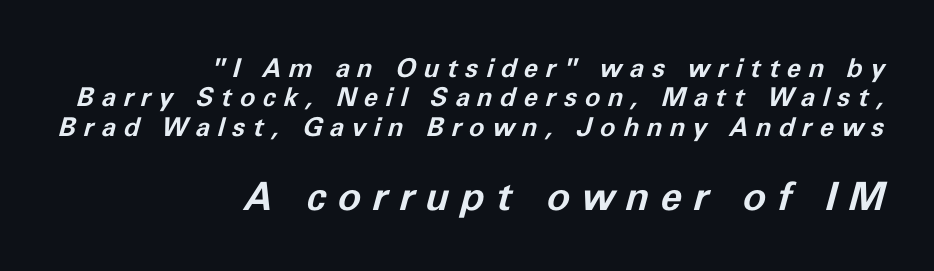
Each row of text sits above clean, open space. The letters advance in unequal steps, a hallmark of proportional type. The typography opts for an oblique posture over an upright one. Whoever set this made the second block the dominant, larger element.
